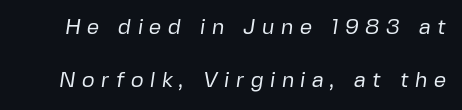
{"bold": "no", "underline": "no", "line_spacing": "loose", "line_spacing_ratio": 2.43, "letter_spacing": "wide", "letter_spacing_em": 0.28, "glyph_px": 22}
